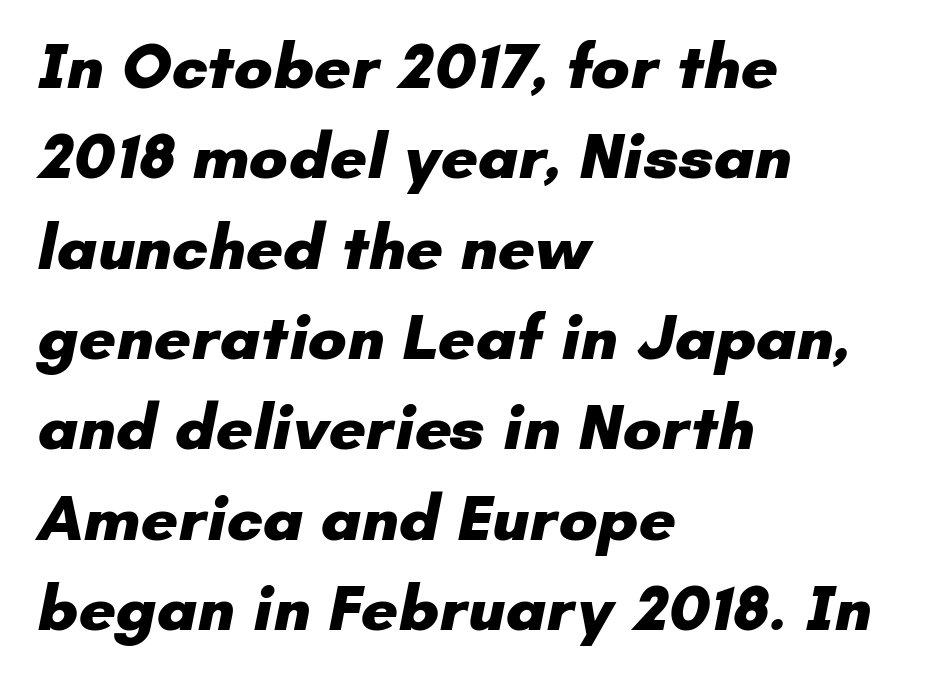
{"serif": "no", "bold": "yes", "weight": "heavy", "width": "normal", "stroke_contrast": "low", "x_height": "small", "monospaced": "no", "underline": "no", "align": "left", "line_spacing": "normal", "line_spacing_ratio": 1.39, "letter_spacing": "normal", "letter_spacing_em": 0.0, "glyph_px": 65}
